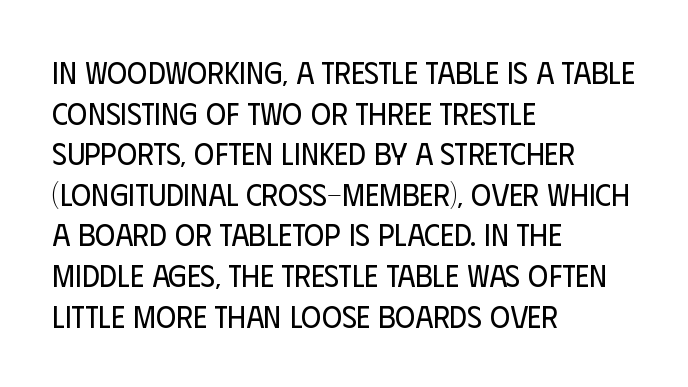
The line texture is even and compact thanks to regular tracking. Each letter keeps its own natural width here, so spacing adapts to shape. The font's upright variant was chosen for this text. The designer went with a sans here, leaving each stem footless. Vertical stems look standard width or narrower in stroke. Visually the block forms a straight wall on the left and a jagged coastline on the right.
